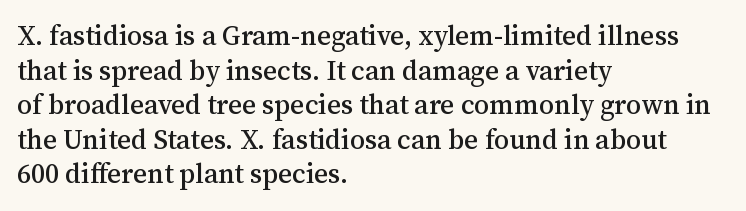
You could call the tracking neutral — neither tight nor loose. Interline gaps are of average width in this sample. The zone under the glyphs is completely vacant. A classic flush-left, rag-right setting is used for this passage. Style check: upright.
